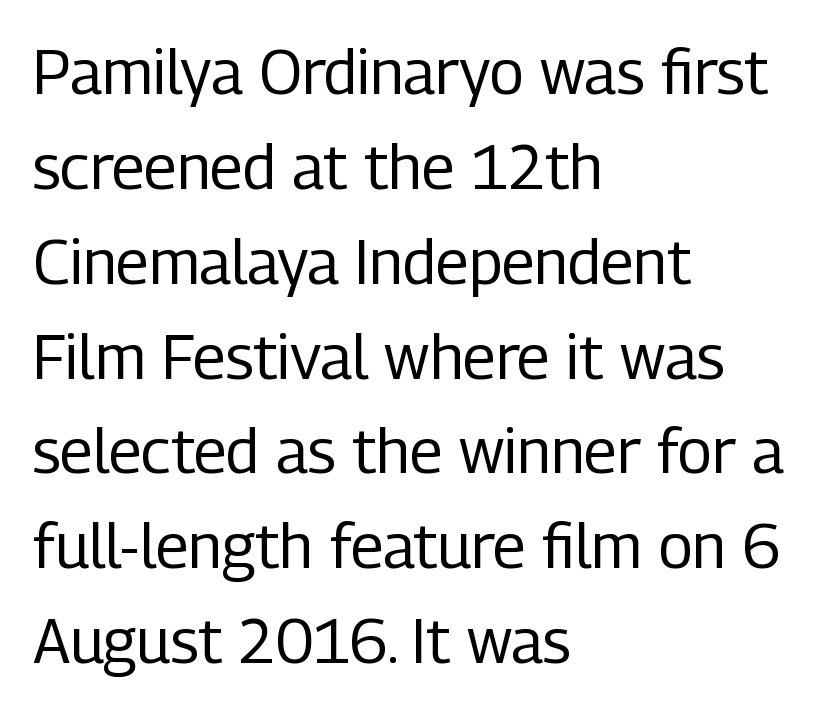
{"serif": "no", "italic": "no", "bold": "no", "weight": "regular", "width": "condensed", "stroke_contrast": "low", "x_height": "medium", "monospaced": "no", "underline": "no", "align": "left", "line_spacing": "normal", "line_spacing_ratio": 1.53, "letter_spacing": "normal", "letter_spacing_em": 0.0, "glyph_px": 62}
